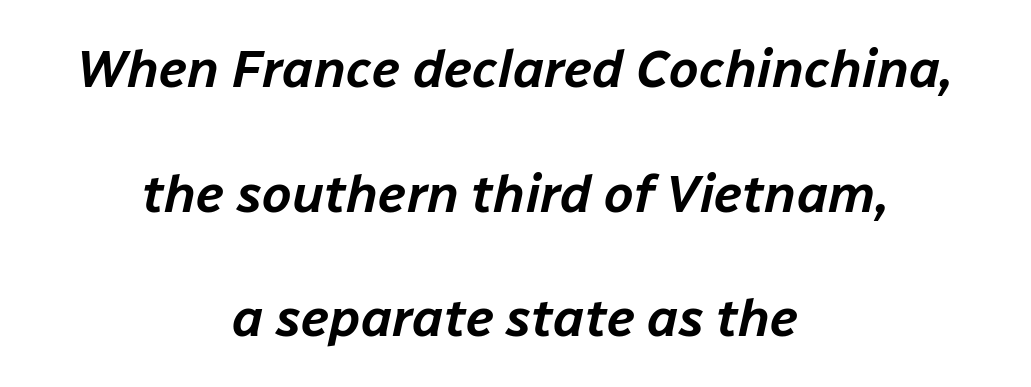
Q: Is the text italic (slanted)? A: Yes, it leans right by about 12 degrees.
Q: Is the text underlined? A: No.
Q: How is the paragraph aligned? A: Centered.
Q: Is the spacing between letters normal or unusually wide? A: Normal.
Q: Is the spacing between lines tight, normal or loose? A: Loose.
Q: Width (condensed, normal, or wide)? A: Normal.
Q: Stroke contrast? A: Low.
Q: x-height? A: Medium.
Q: Monospaced? A: No.
